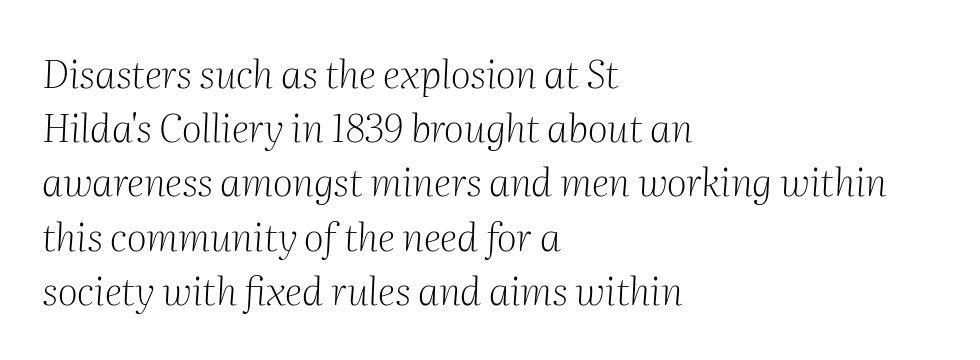
Underlining? Definitely not there. Evenly set lines give the paragraph a standard silhouette. The paragraph shown leans on its left margin. Here the designer chose a conventional face with non-uniform glyph widths. This rendering employs a face with finishing strokes, i.e., a serif. Students, note that the glyphs here touch the page at normal intervals.
